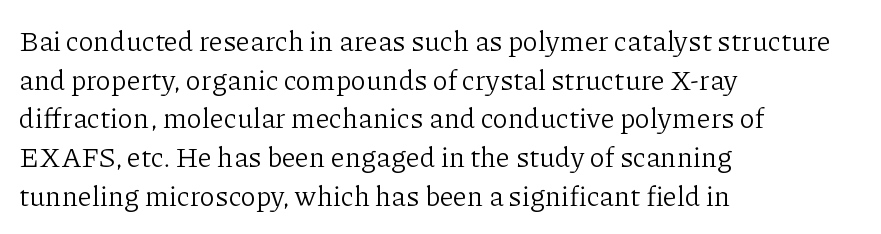
Where is the straight margin? On the left. Here the designer chose a conventional face with non-uniform glyph widths. The gap between lines stays unmarked. A normal amount of white space separates one row of letters from the next. The weight would be labelled regular, book, light, or lighter still. Nope, not italic — everything's standing straight.
